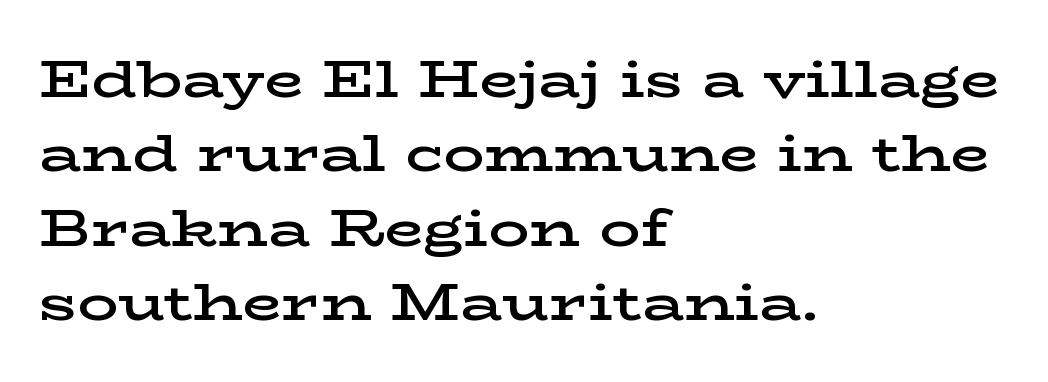
The image shows 51 px semibold, wide serif type, upright; set left-aligned, normal line spacing (1.46x), normal letter spacing, not underlined; low stroke contrast and a medium x-height.
